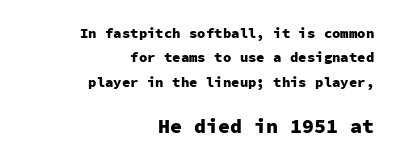
The type is set solid horizontally, with unmodified tracking. The space directly below the letters is spotless. Visually the block forms a straight wall on the right and a jagged coastline on the left. This is roman type, the default non-slanted kind. Typesetter's note — lower block bumped up in size, upper block left smaller.
